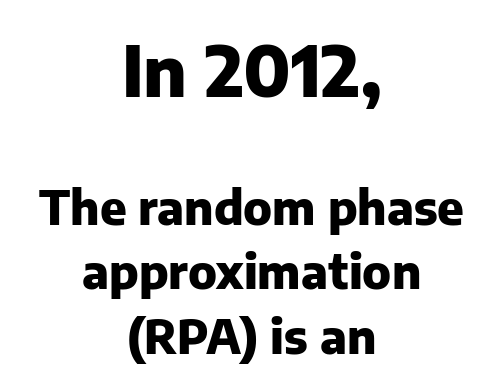
Q: Is the text bold? A: Yes.
Q: Is the text italic (slanted)? A: No, it is upright.
Q: Is the typeface a serif or a sans-serif typeface? A: Sans-serif.
Q: Is the text underlined? A: No.
Q: How is the paragraph aligned? A: Centered.
Q: Is the spacing between letters normal or unusually wide? A: Normal.
Q: Is the spacing between lines tight, normal or loose? A: Normal.
Q: Which block of text is set in a larger size, the first (top) or the second (bottom)? A: The first (top) one.
Q: Width (condensed, normal, or wide)? A: Normal.
Q: Stroke contrast? A: Low.
Q: x-height? A: Medium.
Q: Monospaced? A: No.
